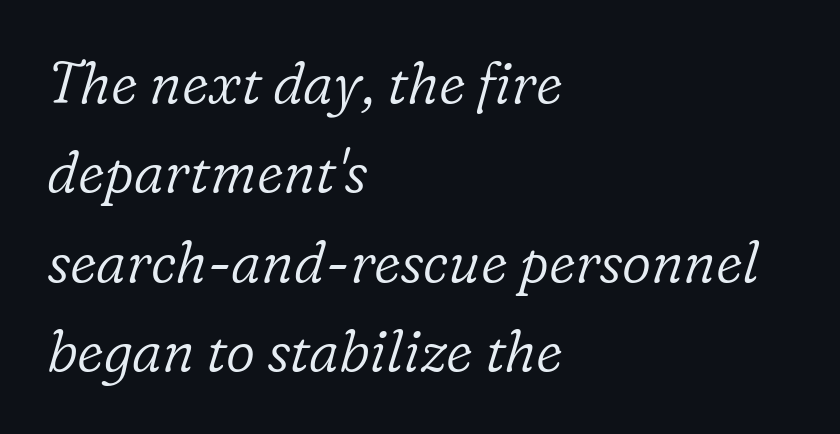
The zone under the glyphs is completely vacant. Weight: in the light-to-regular range. The lines sit at an ordinary, default distance from one another. The passage shown has conventional tracking throughout. It's the slanting kind of type.
